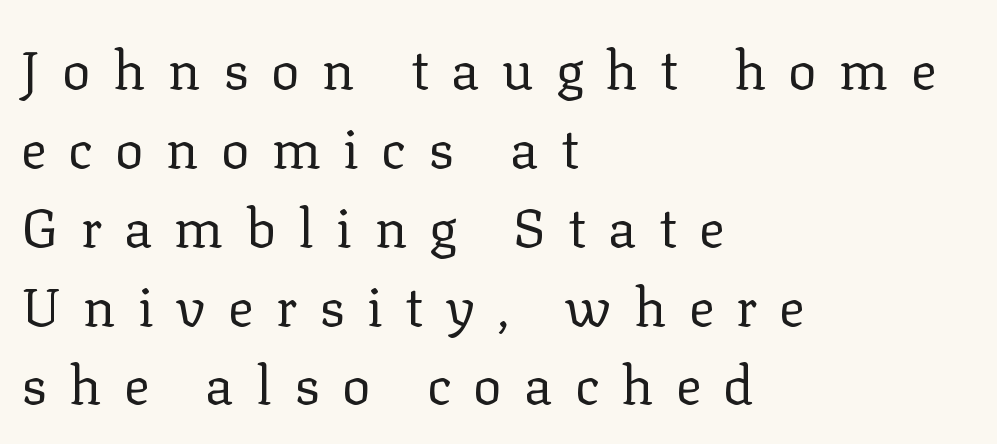
Q: Is the text bold? A: No.
Q: Is the text italic (slanted)? A: No, it is upright.
Q: Is the typeface a serif or a sans-serif typeface? A: Serif.
Q: Is the text underlined? A: No.
Q: How is the paragraph aligned? A: Left-aligned.
Q: Is the spacing between letters normal or unusually wide? A: Unusually wide.
Q: Is the spacing between lines tight, normal or loose? A: Normal.
Q: Width (condensed, normal, or wide)? A: Normal.
Q: Stroke contrast? A: Low.
Q: x-height? A: Medium.
Q: Monospaced? A: No.
